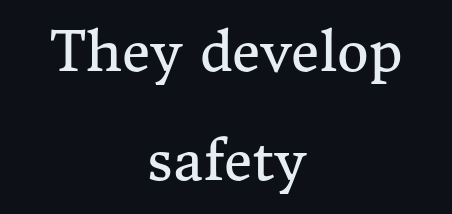
Nothing unusual about the tracking: characters are spaced as the font intends. A great deal of white space separates one row of letters from the next. Heft: none added — not bold. The face used here is seriffed, in the tradition of book romans. The baseline area is clear.
